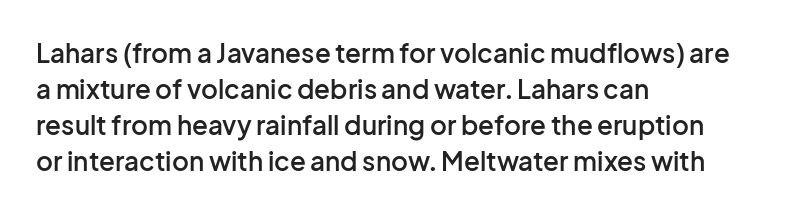
The image shows 26 px text type, upright; set left-aligned, normal line spacing (1.39x), normal letter spacing, not underlined.
